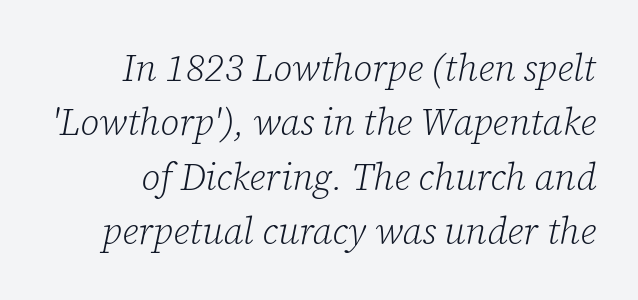
{"serif": "yes", "italic": "yes", "lean": "right", "slant_degrees": 12, "bold": "no", "weight": "light", "width": "normal", "stroke_contrast": "low", "x_height": "medium", "monospaced": "no", "underline": "no", "line_spacing": "normal", "line_spacing_ratio": 1.47, "letter_spacing": "normal", "letter_spacing_em": 0.0, "glyph_px": 37}
